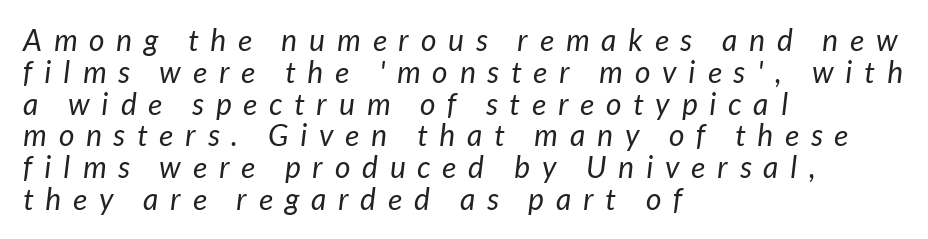
Q: Is the text bold? A: No.
Q: Is the typeface a serif or a sans-serif typeface? A: Sans-serif.
Q: Is the text underlined? A: No.
Q: How is the paragraph aligned? A: Left-aligned.
Q: Is the spacing between letters normal or unusually wide? A: Unusually wide.
Q: Is the spacing between lines tight, normal or loose? A: Tight.
Q: Width (condensed, normal, or wide)? A: Normal.
Q: Stroke contrast? A: Low.
Q: x-height? A: Medium.
Q: Monospaced? A: No.
